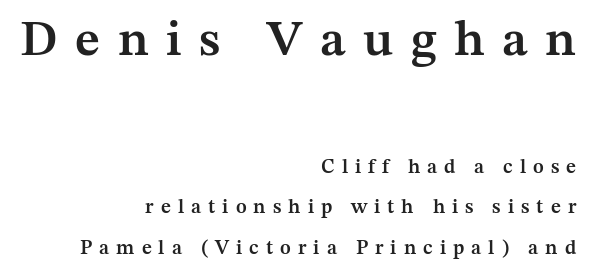
{"serif": "yes", "italic": "no", "bold": "semi", "weight": "semibold", "width": "normal", "stroke_contrast": "medium", "x_height": "medium", "monospaced": "no", "underline": "no", "align": "right", "line_spacing": "loose", "line_spacing_ratio": 2.02, "letter_spacing": "wide", "letter_spacing_em": 0.35, "larger_block": "first", "size_ratio": 2.5, "glyph_px": 50}
